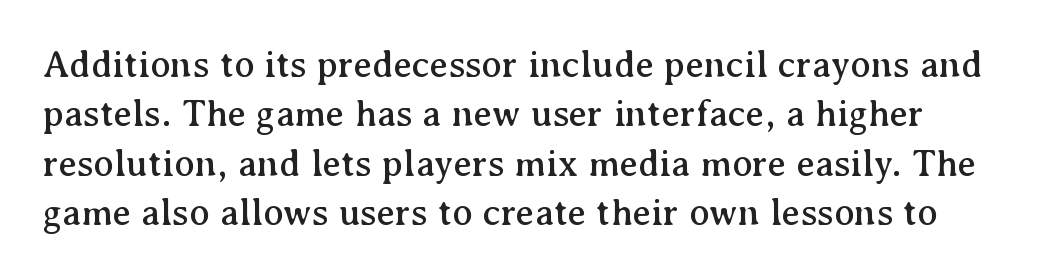
The image shows 38 px serif type, upright; set normal line spacing (1.3x), normal letter spacing, not underlined; medium stroke contrast and a medium x-height.
